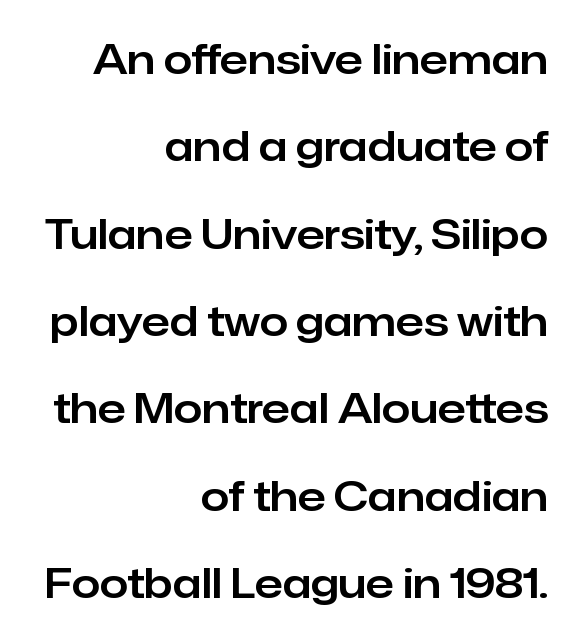
Serifs: no, the terminals of the letterforms are clean. The tracking reads as untouched default to a designer's eye. Reading down the block, your eye finds every line finishing at a fixed right position. Characters remain perfectly vertical along every line.
